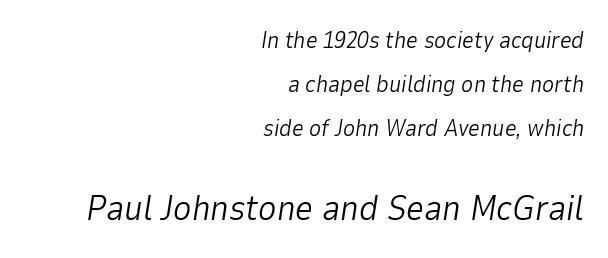
Q: Is the text bold? A: No.
Q: Is the text italic (slanted)? A: Yes, it leans right by about 9 degrees.
Q: Is the text underlined? A: No.
Q: How is the paragraph aligned? A: Right-aligned.
Q: Is the spacing between letters normal or unusually wide? A: Normal.
Q: Is the spacing between lines tight, normal or loose? A: Loose.
Q: Which block of text is set in a larger size, the first (top) or the second (bottom)? A: The second (bottom) one.
Q: Width (condensed, normal, or wide)? A: Normal.
Q: Stroke contrast? A: Low.
Q: x-height? A: Medium.
Q: Monospaced? A: No.
